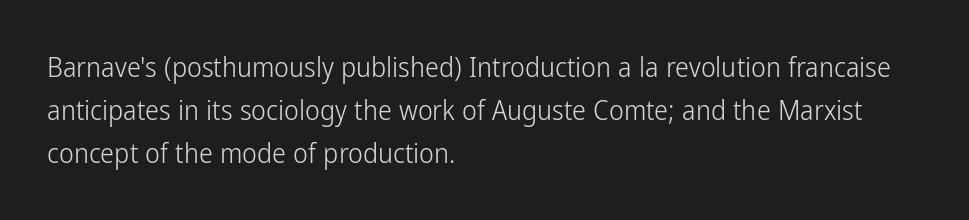
The image shows 28 px light, condensed sans-serif type, upright; set left-aligned, normal line spacing (1.54x), normal letter spacing, not underlined; low stroke contrast and a medium x-height.
